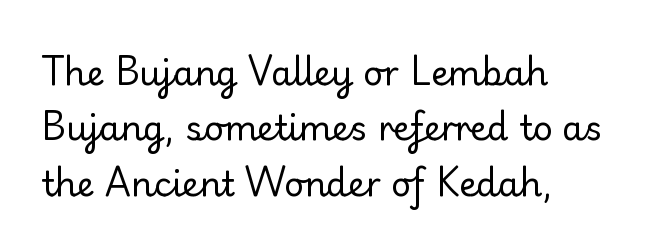
The image shows 34 px regular-weight serif type, upright; set left-aligned, normal line spacing (1.63x), normal letter spacing, not underlined; low stroke contrast and a small x-height.
